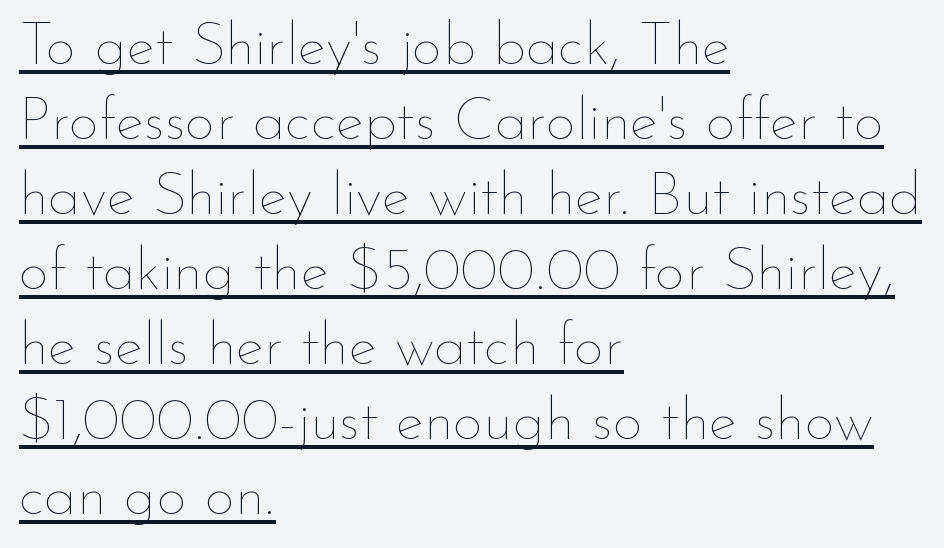
Ordinary non-slanted type is in use. The leading is moderate, giving the passage an even texture. The type is set solid horizontally, with unmodified tracking. Underline: present. Stroke mass is kept to a normal reading level or below.
